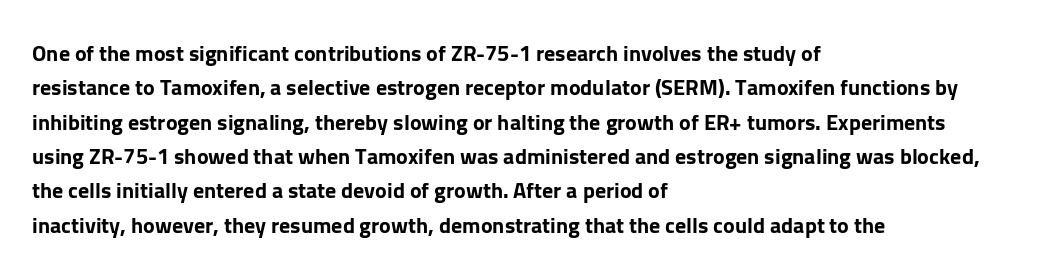
The image shows 22 px bold type, upright; set left-aligned, normal line spacing (1.56x), normal letter spacing, not underlined.
